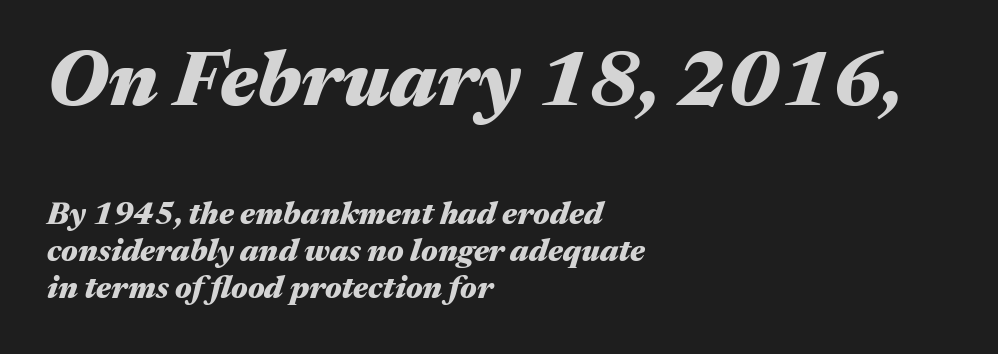
{"italic": "yes", "lean": "right", "slant_degrees": 17, "bold": "yes", "weight": "heavy", "width": "wide", "stroke_contrast": "medium", "x_height": "medium", "monospaced": "no", "underline": "no", "align": "left", "line_spacing_ratio": 1.18, "letter_spacing": "normal", "letter_spacing_em": 0.0, "larger_block": "first", "size_ratio": 2.52, "glyph_px": 78}
